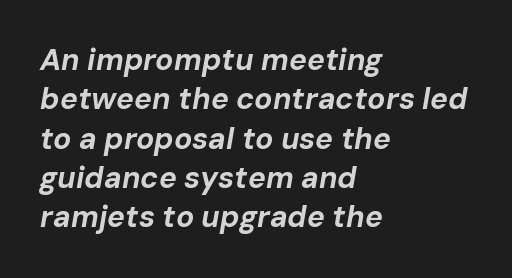
Q: Is the text bold? A: Yes.
Q: Is the text italic (slanted)? A: Yes, it leans right by about 10 degrees.
Q: Is the text underlined? A: No.
Q: How is the paragraph aligned? A: Left-aligned.
Q: Is the spacing between letters normal or unusually wide? A: Normal.
Q: Is the spacing between lines tight, normal or loose? A: Normal.
Q: Width (condensed, normal, or wide)? A: Normal.
Q: Stroke contrast? A: Low.
Q: x-height? A: Medium.
Q: Monospaced? A: No.
